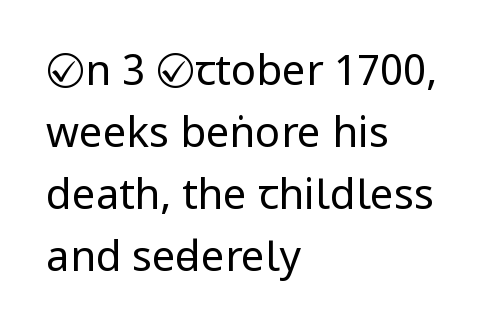
The image shows 42 px regular-weight, condensed sans-serif type, upright; set left-aligned, normal line spacing (1.48x), normal letter spacing, not underlined; low stroke contrast and a large x-height.
